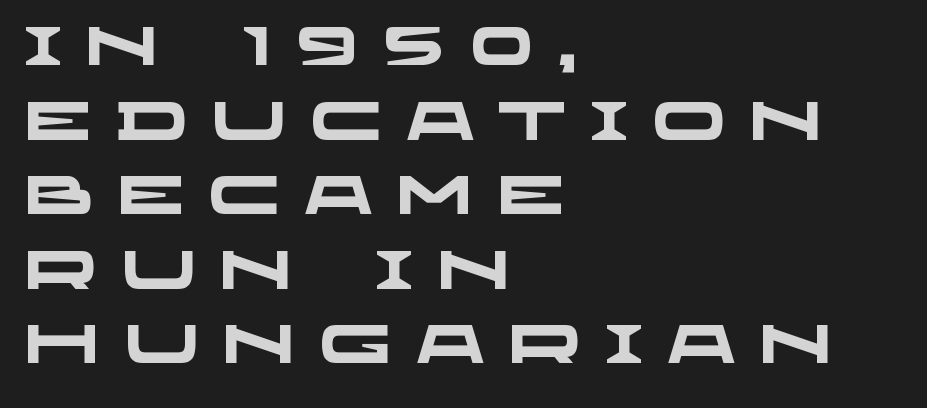
The image shows 54 px heavy, wide sans-serif type; set left-aligned, normal line spacing (1.38x), unusually wide letter spacing (+0.44 em), not underlined; low stroke contrast and a large x-height.
